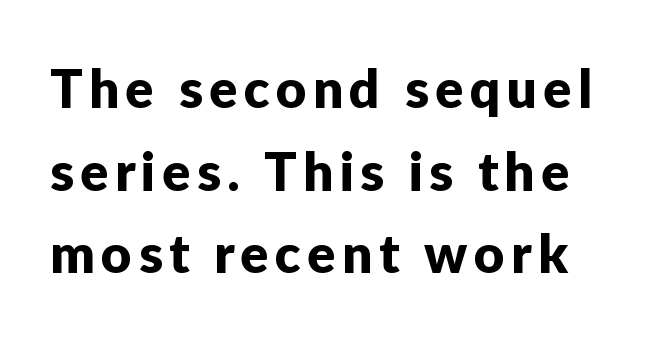
Looks like regular typesetting: each glyph gets only the width it needs. Typographically, this falls in the sans-serif category. Baseline-to-baseline distance is the conventional proportion of letter height. It's the straight-up-and-down kind of type.
